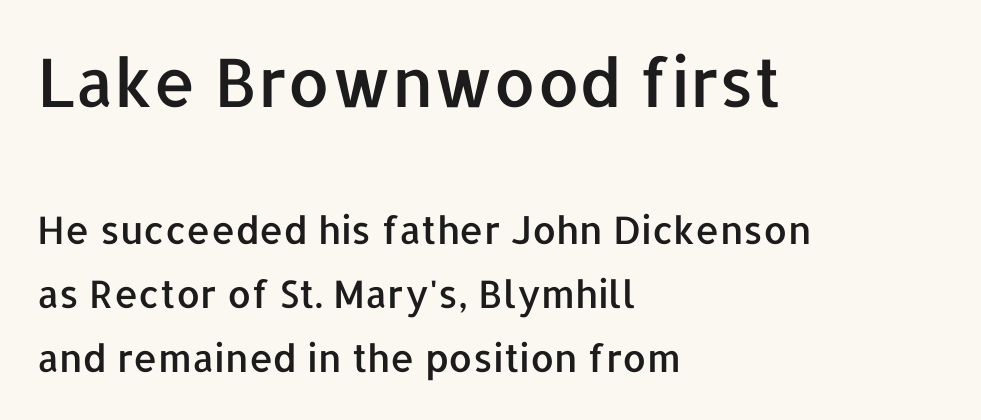
The rendering uses natural spacing where letterforms have individual widths. The font's upright variant was chosen for this text. Visually, the top section dominates because its glyphs are scaled up. Rule under the text: the space is simply empty. Line beginnings align vertically; line endings do not. Quick note: interline space is typical.
